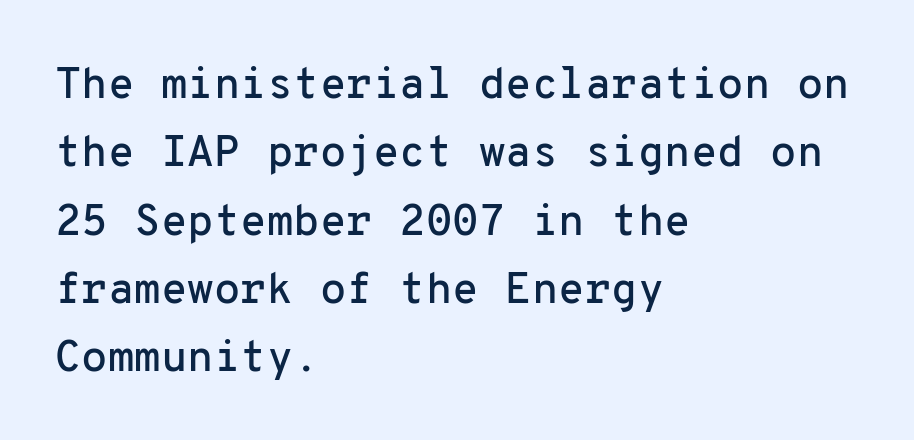
Q: Is the text italic (slanted)? A: No, it is upright.
Q: Is the typeface a serif or a sans-serif typeface? A: Sans-serif.
Q: Is the text underlined? A: No.
Q: How is the paragraph aligned? A: Left-aligned.
Q: Is the spacing between letters normal or unusually wide? A: Normal.
Q: Is the spacing between lines tight, normal or loose? A: Normal.
Q: Width (condensed, normal, or wide)? A: Normal.
Q: Stroke contrast? A: Low.
Q: x-height? A: Medium.
Q: Monospaced? A: Yes.
